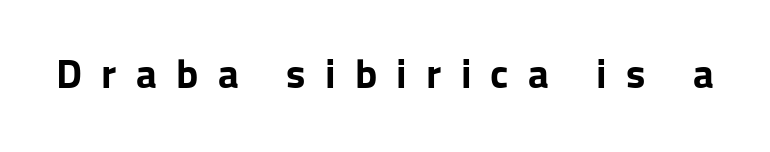
Q: Is the text bold? A: Yes.
Q: Is the text italic (slanted)? A: No, it is upright.
Q: Is the typeface a serif or a sans-serif typeface? A: Sans-serif.
Q: Is the text underlined? A: No.
Q: Is the spacing between letters normal or unusually wide? A: Unusually wide.
Q: Width (condensed, normal, or wide)? A: Normal.
Q: Stroke contrast? A: Low.
Q: x-height? A: Medium.
Q: Monospaced? A: No.
